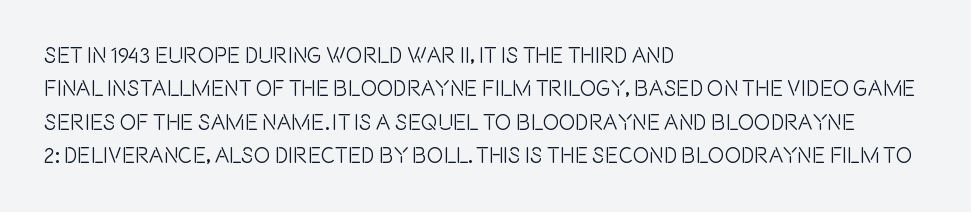
Q: Is the text italic (slanted)? A: No, it is upright.
Q: Is the text underlined? A: No.
Q: How is the paragraph aligned? A: Left-aligned.
Q: Is the spacing between letters normal or unusually wide? A: Normal.
Q: Is the spacing between lines tight, normal or loose? A: Normal.
